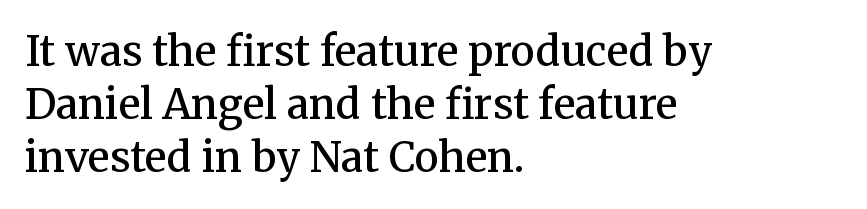
The image shows 41 px semibold serif type, upright; set left-aligned, normal line spacing (1.29x), normal letter spacing, not underlined; medium stroke contrast and a medium x-height.
